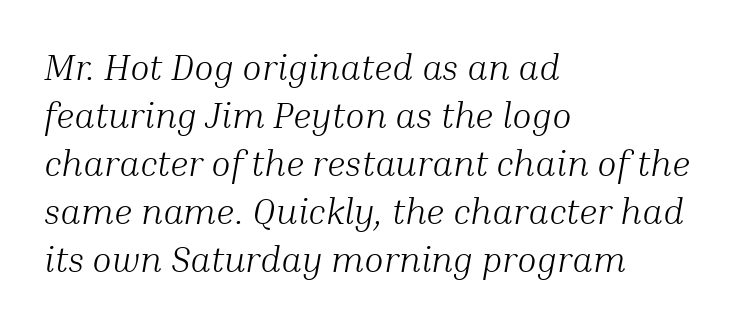
Think of a printed novel: that variable character pitch is what you see here. Decoration check: the copy has no underline. The rendering anchors every line to the left-hand side. Is there much room between lines? A standard amount, neither cramped nor airy.
